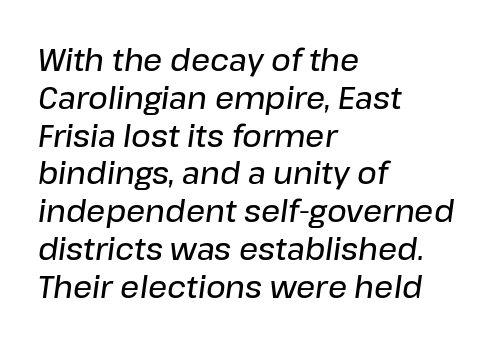
Q: Is the text bold? A: Semi-bold.
Q: Is the text italic (slanted)? A: Yes, it leans right by about 8 degrees.
Q: Is the text underlined? A: No.
Q: How is the paragraph aligned? A: Left-aligned.
Q: Is the spacing between letters normal or unusually wide? A: Normal.
Q: Is the spacing between lines tight, normal or loose? A: Normal.
Q: Width (condensed, normal, or wide)? A: Normal.
Q: Stroke contrast? A: Low.
Q: x-height? A: Medium.
Q: Monospaced? A: No.
